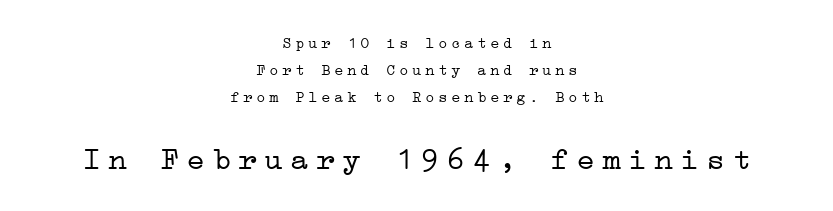
Q: Is the text bold? A: No.
Q: Is the text italic (slanted)? A: No, it is upright.
Q: Is the typeface a serif or a sans-serif typeface? A: Serif.
Q: Is the text underlined? A: No.
Q: How is the paragraph aligned? A: Centered.
Q: Is the spacing between letters normal or unusually wide? A: Unusually wide.
Q: Is the spacing between lines tight, normal or loose? A: Normal.
Q: Which block of text is set in a larger size, the first (top) or the second (bottom)? A: The second (bottom) one.
Q: Width (condensed, normal, or wide)? A: Wide.
Q: Stroke contrast? A: Low.
Q: x-height? A: Medium.
